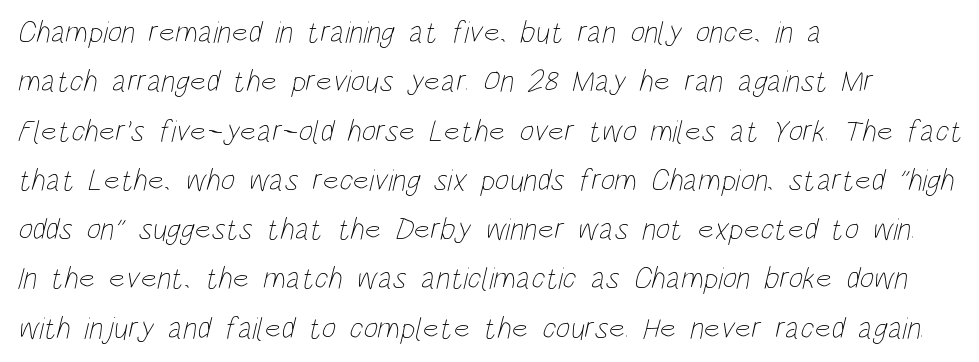
Q: Is the text bold? A: No.
Q: Is the text underlined? A: No.
Q: How is the paragraph aligned? A: Left-aligned.
Q: Is the spacing between letters normal or unusually wide? A: Normal.
Q: Is the spacing between lines tight, normal or loose? A: Normal.
Q: Width (condensed, normal, or wide)? A: Condensed.
Q: Stroke contrast? A: Low.
Q: x-height? A: Large.
Q: Monospaced? A: No.
